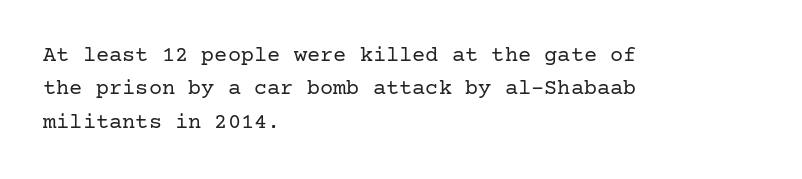
Q: Is the text bold? A: No.
Q: Is the text italic (slanted)? A: No, it is upright.
Q: Is the text underlined? A: No.
Q: How is the paragraph aligned? A: Left-aligned.
Q: Is the spacing between letters normal or unusually wide? A: Normal.
Q: Is the spacing between lines tight, normal or loose? A: Normal.
